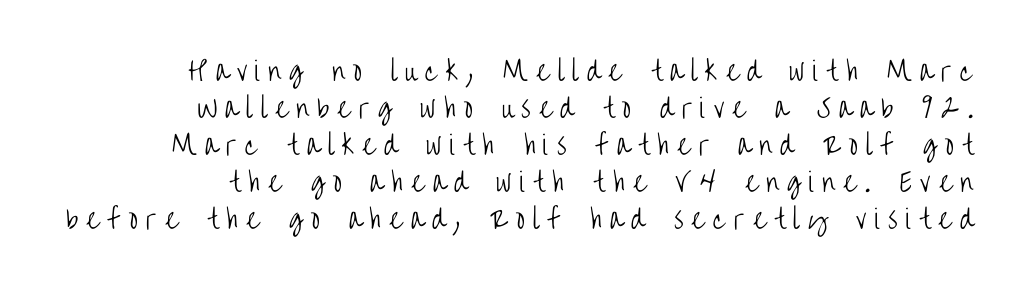
{"italic": "no", "bold": "no", "underline": "no", "align": "right", "line_spacing": "normal", "line_spacing_ratio": 1.42, "letter_spacing": "wide", "letter_spacing_em": 0.31, "glyph_px": 26}
